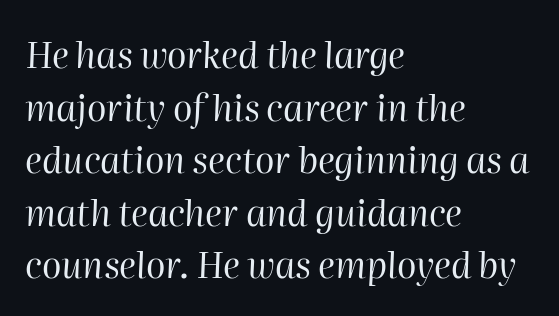
Q: Is the text bold? A: No.
Q: Is the text italic (slanted)? A: Yes, it leans right by about 2 degrees.
Q: Is the text underlined? A: No.
Q: How is the paragraph aligned? A: Left-aligned.
Q: Is the spacing between letters normal or unusually wide? A: Normal.
Q: Is the spacing between lines tight, normal or loose? A: Normal.
Q: Width (condensed, normal, or wide)? A: Normal.
Q: Stroke contrast? A: High.
Q: x-height? A: Medium.
Q: Monospaced? A: No.
